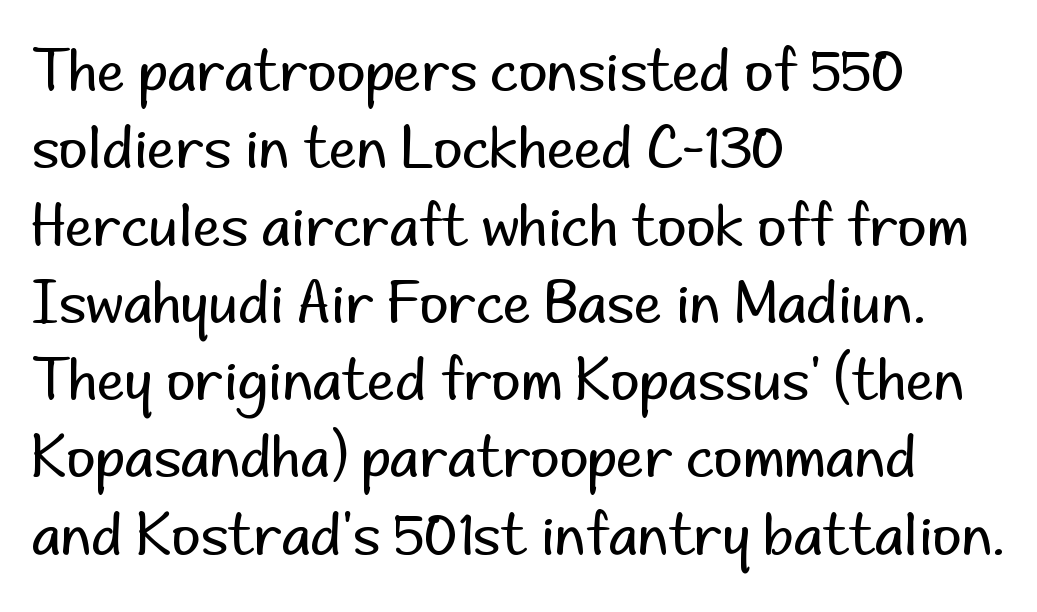
Q: Is the text bold? A: No.
Q: Is the text italic (slanted)? A: No, it is upright.
Q: Is the typeface a serif or a sans-serif typeface? A: Sans-serif.
Q: Is the text underlined? A: No.
Q: How is the paragraph aligned? A: Left-aligned.
Q: Is the spacing between letters normal or unusually wide? A: Normal.
Q: Is the spacing between lines tight, normal or loose? A: Normal.
Q: Width (condensed, normal, or wide)? A: Normal.
Q: Stroke contrast? A: Low.
Q: x-height? A: Small.
Q: Monospaced? A: No.
